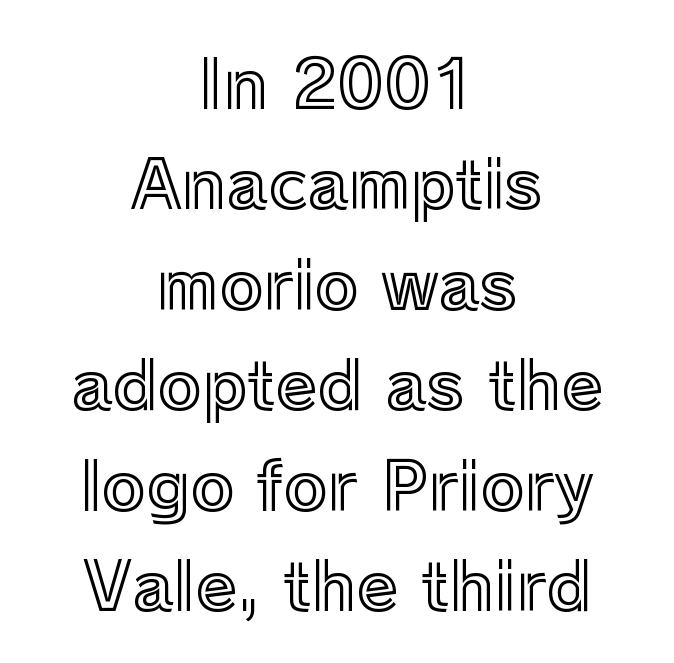
A typesetter would mark this as roman, not italic. The rendering uses natural spacing where letterforms have individual widths. Each line is balanced around a shared central axis. How are the letters spaced? Ordinarily, with no added tracking. The block of text has a typical density, with ordinary space between rows.
